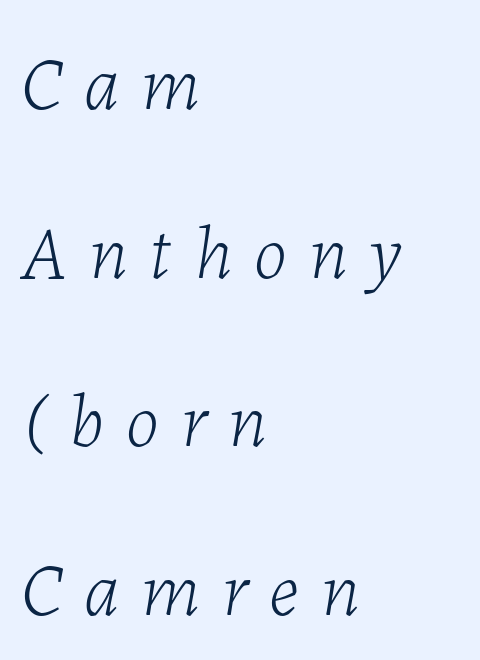
Q: Is the text bold? A: No.
Q: Is the text italic (slanted)? A: Yes, it leans right by about 7 degrees.
Q: Is the text underlined? A: No.
Q: How is the paragraph aligned? A: Left-aligned.
Q: Is the spacing between letters normal or unusually wide? A: Unusually wide.
Q: Is the spacing between lines tight, normal or loose? A: Loose.
Q: Width (condensed, normal, or wide)? A: Normal.
Q: Stroke contrast? A: Low.
Q: x-height? A: Medium.
Q: Monospaced? A: No.
